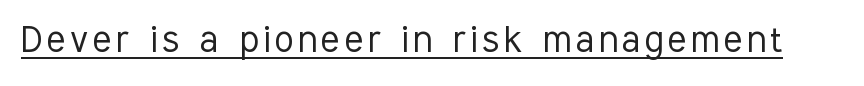
Underline: present. The letters advance in unequal steps, a hallmark of proportional type. Ascenders rise straight up at ninety degrees. Weight: in the light-to-regular range.
